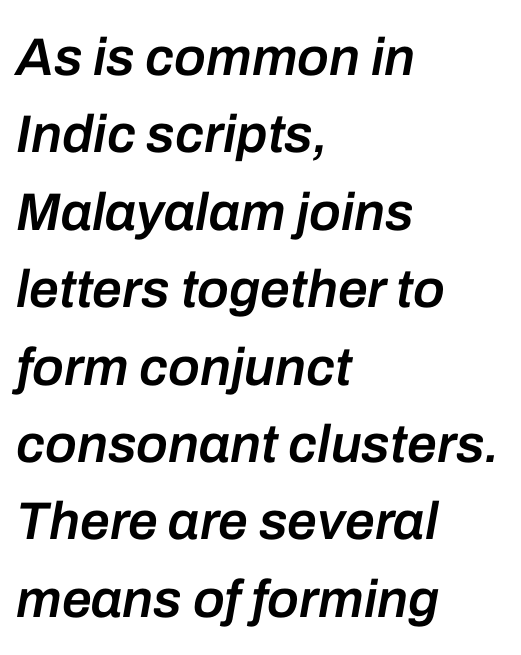
Characters follow at the spacing the type designer built in. Do the characters align in a grid? No, the font is proportional. Each row of text sits above clean, open space. The font's italic variant was chosen for this text. Horizontally, the lines are justified to the leading edge only. In terms of weight, the rendering is demibold, just under bold.
